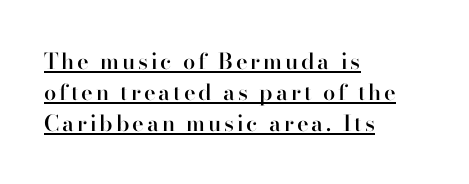
The image shows 22 px text type, upright; set left-aligned, normal line spacing (1.4x), underlined.
